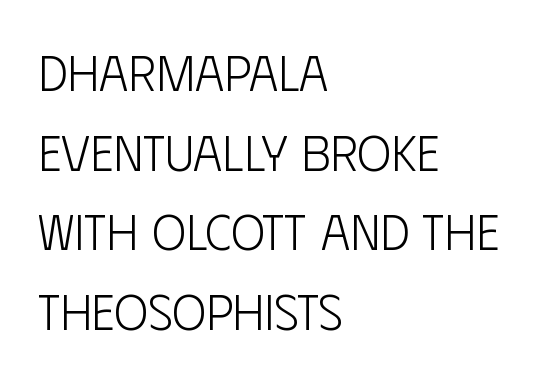
{"serif": "no", "italic": "no", "bold": "no", "weight": "light", "width": "condensed", "stroke_contrast": "low", "x_height": "large", "monospaced": "no", "underline": "no", "align": "left", "line_spacing": "normal", "line_spacing_ratio": 1.56, "letter_spacing": "normal", "letter_spacing_em": 0.0, "glyph_px": 51}
